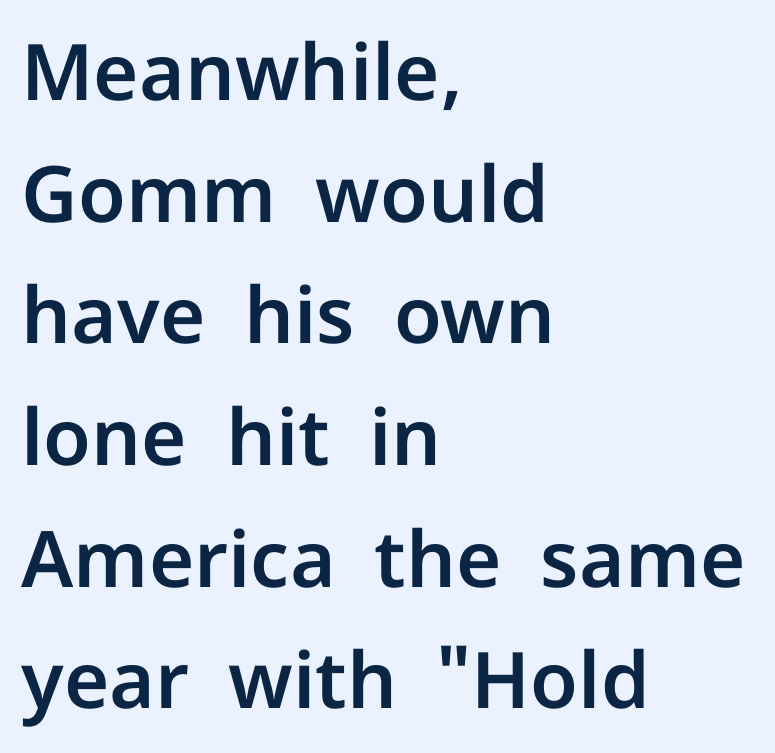
Q: Is the text italic (slanted)? A: No, it is upright.
Q: Is the typeface a serif or a sans-serif typeface? A: Sans-serif.
Q: Is the text underlined? A: No.
Q: How is the paragraph aligned? A: Left-aligned.
Q: Is the spacing between letters normal or unusually wide? A: Normal.
Q: Is the spacing between lines tight, normal or loose? A: Normal.
Q: Width (condensed, normal, or wide)? A: Normal.
Q: Stroke contrast? A: Low.
Q: x-height? A: Medium.
Q: Monospaced? A: No.
